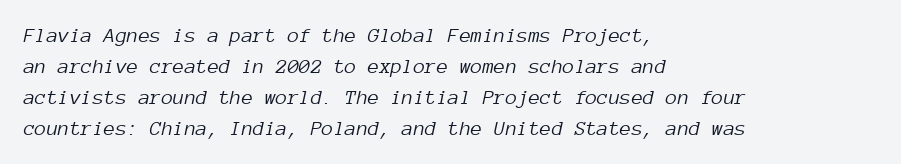
{"italic": "yes", "lean": "right", "slant_degrees": 12, "bold": "no", "underline": "no", "align": "left", "line_spacing": "normal", "line_spacing_ratio": 1.48, "letter_spacing": "normal", "letter_spacing_em": 0.0, "glyph_px": 21}
